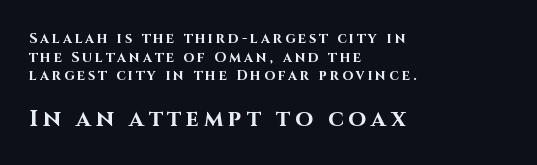
The image shows 23 px bold type, upright; set left-aligned, normal line spacing (1.33x), unusually wide letter spacing (+0.21 em), not underlined; the second (bottom) block is 1.64x larger.
